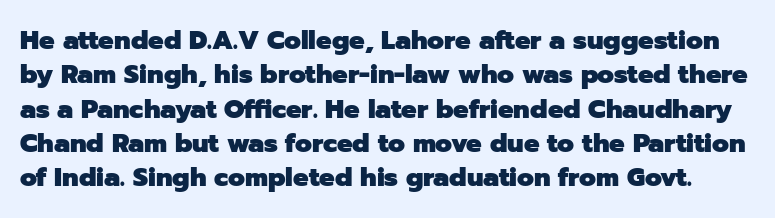
The strokes are fattened all the way to bold. Lines of text with bare space underneath. In terms of posture, this sample is upright. The gaps between neighbouring characters are ordinary and unremarkable.
